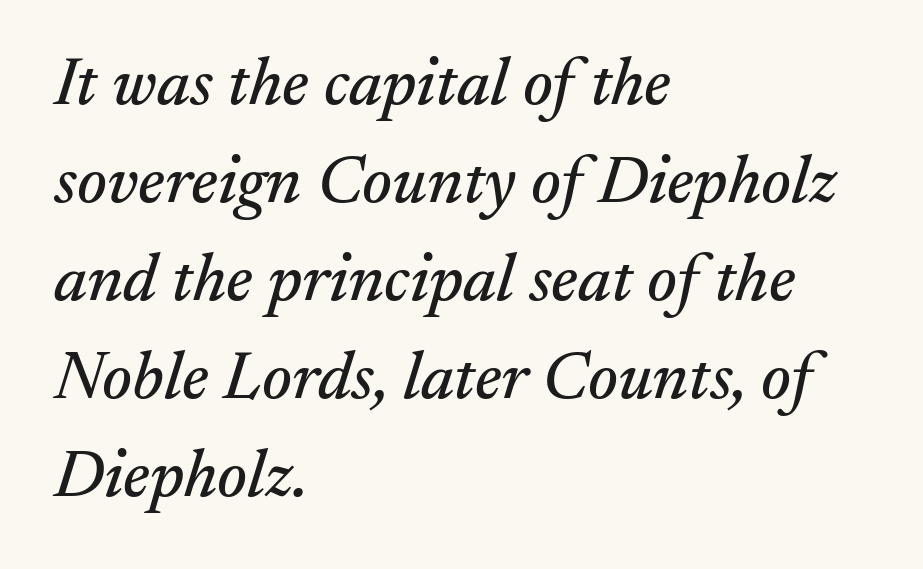
The image shows 68 px serif type, italic (leaning right); set left-aligned, normal line spacing (1.44x), normal letter spacing, not underlined; medium stroke contrast and a small x-height.
